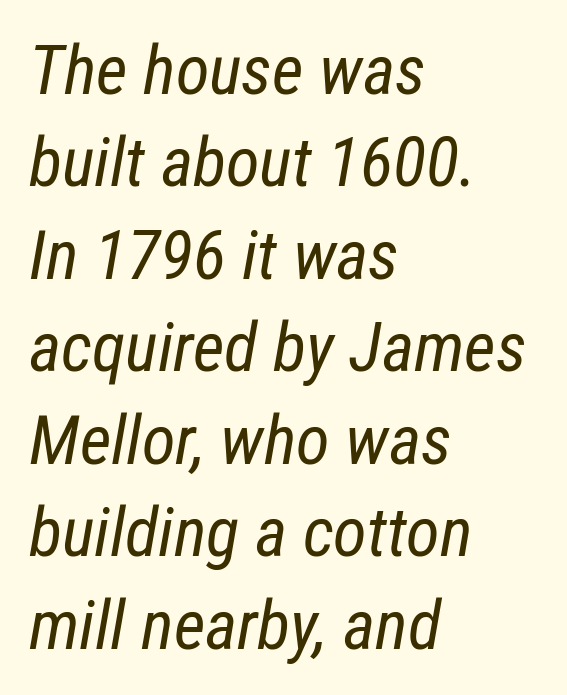
The image shows 69 px regular-weight, condensed type, italic (leaning right); set left-aligned, normal line spacing (1.34x), normal letter spacing, not underlined; low stroke contrast and a medium x-height.
